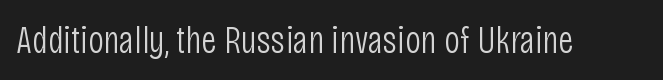
Q: Is the text bold? A: No.
Q: Is the text italic (slanted)? A: No, it is upright.
Q: Is the typeface a serif or a sans-serif typeface? A: Sans-serif.
Q: Is the text underlined? A: No.
Q: Is the spacing between letters normal or unusually wide? A: Normal.
Q: Width (condensed, normal, or wide)? A: Condensed.
Q: Stroke contrast? A: Low.
Q: x-height? A: Large.
Q: Monospaced? A: No.
